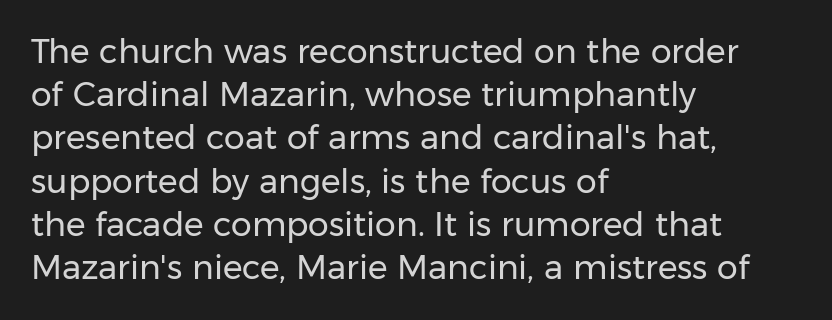
{"serif": "no", "italic": "no", "bold": "no", "weight": "regular", "width": "normal", "stroke_contrast": "low", "x_height": "medium", "monospaced": "no", "underline": "no", "align": "left", "line_spacing": "normal", "line_spacing_ratio": 1.31, "letter_spacing": "normal", "letter_spacing_em": 0.0, "glyph_px": 33}
